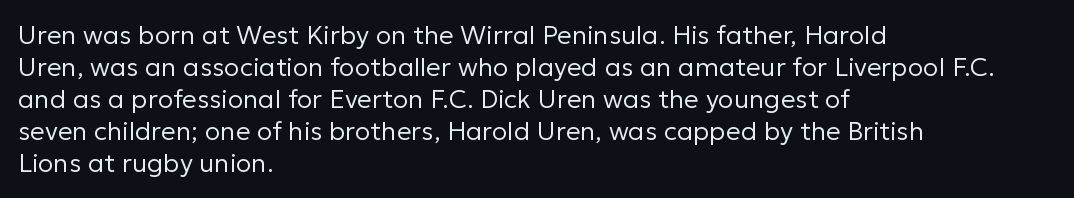
{"italic": "no", "bold": "no", "underline": "no", "align": "left", "line_spacing_ratio": 1.23, "letter_spacing": "normal", "letter_spacing_em": 0.0, "glyph_px": 26}
